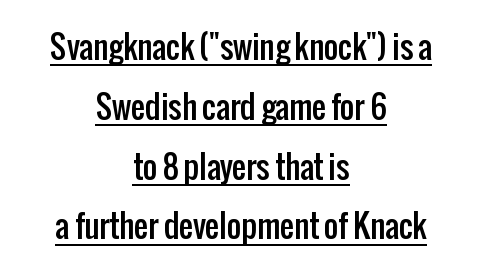
{"serif": "no", "italic": "no", "width": "condensed", "stroke_contrast": "low", "x_height": "medium", "monospaced": "no", "underline": "yes", "align": "center", "line_spacing": "loose", "line_spacing_ratio": 1.93, "letter_spacing": "normal", "letter_spacing_em": 0.0, "glyph_px": 31}
